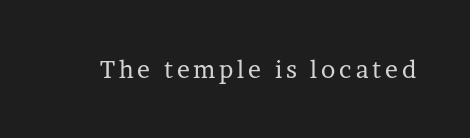
Only glyphs here, with clear space below each row. Posture: upright roman. The font is comparable to plain body text, perhaps lighter.
